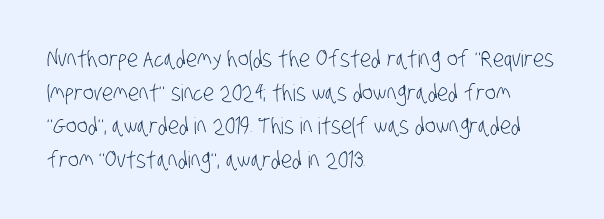
{"bold": "no", "underline": "no", "align": "left", "line_spacing": "normal", "line_spacing_ratio": 1.46, "letter_spacing": "normal", "letter_spacing_em": 0.0, "glyph_px": 23}
